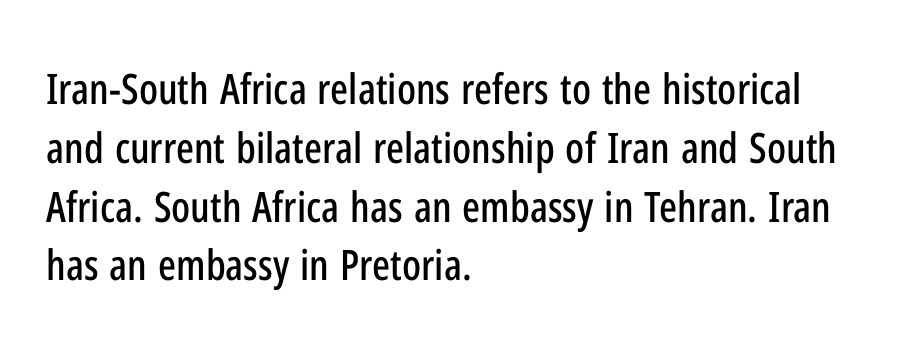
{"serif": "no", "italic": "no", "width": "condensed", "stroke_contrast": "low", "x_height": "medium", "monospaced": "no", "underline": "no", "align": "left", "line_spacing": "normal", "line_spacing_ratio": 1.4, "letter_spacing": "normal", "letter_spacing_em": 0.0, "glyph_px": 42}
